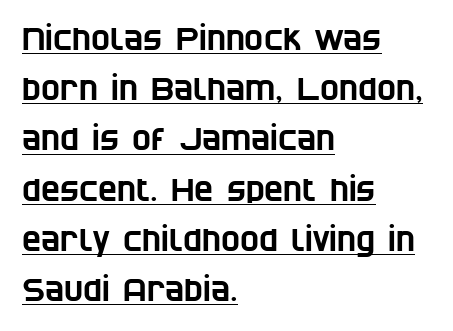
Q: Is the typeface a serif or a sans-serif typeface? A: Sans-serif.
Q: Is the text underlined? A: Yes.
Q: How is the paragraph aligned? A: Left-aligned.
Q: Is the spacing between letters normal or unusually wide? A: Normal.
Q: Is the spacing between lines tight, normal or loose? A: Normal.
Q: Width (condensed, normal, or wide)? A: Condensed.
Q: Stroke contrast? A: Low.
Q: x-height? A: Large.
Q: Monospaced? A: No.
